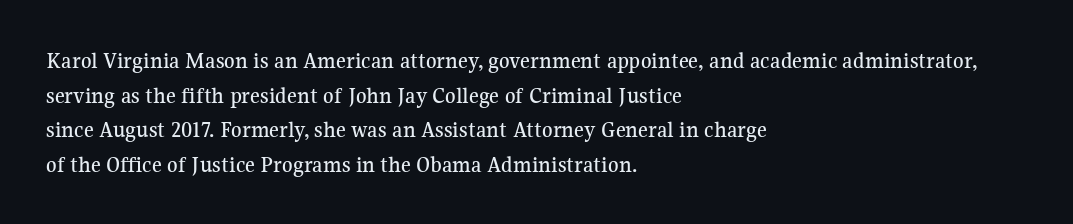
The compositor pushed each line to the left boundary. Compared with typical paragraphs, the rows here are spaced about the same. Here the glyphs are tracked normally, forming tight word shapes. Check the space under the baseline: it is left empty. You can tell it's not italic because the verticals are truly vertical.
